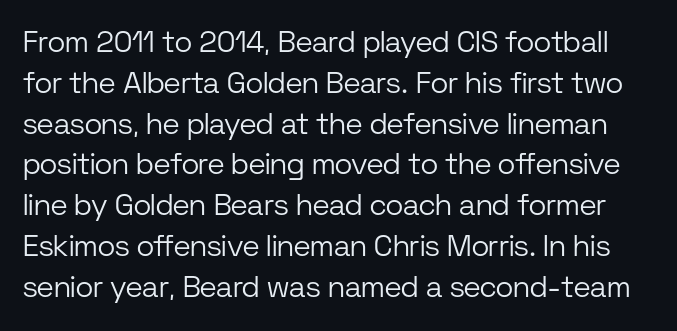
Note the varied advance widths — an 'i' is clearly narrower than an 'm'. The face looks like a standard text weight, possibly lighter. Typographically, this falls in the sans-serif category. Unmarked baselines from the first word to the last. A typesetter would call this zero additional tracking.
